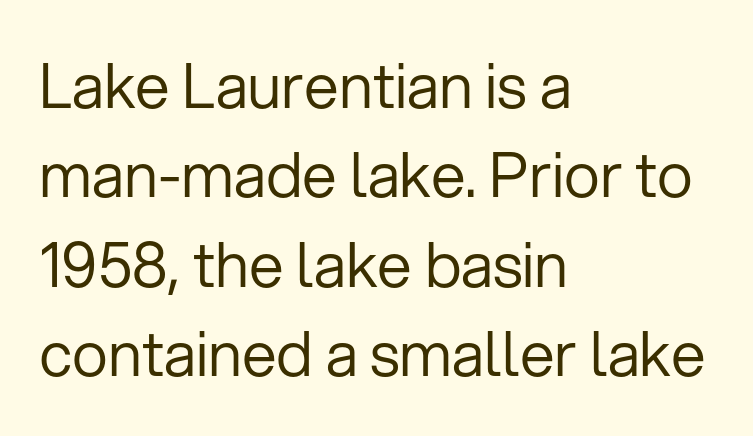
The vertical gap from one line to the next is medium. Posture: vertical. Alignment: flush left. Summary of weight: not heavy and not bold.
